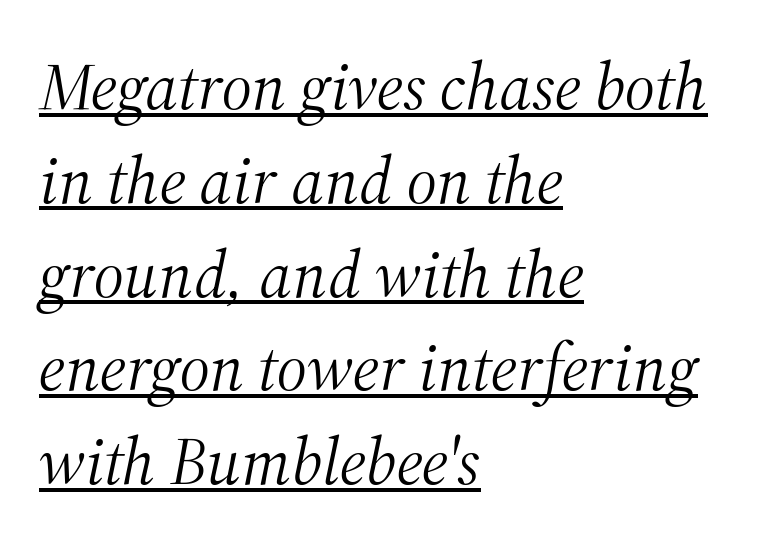
The image shows 67 px light serif type, italic (leaning right); set left-aligned, normal line spacing (1.4x), normal letter spacing, underlined; medium stroke contrast and a medium x-height.
